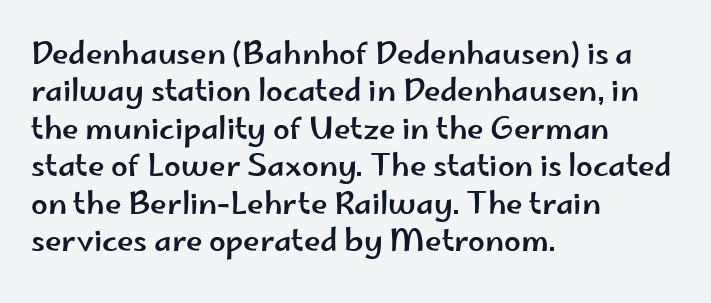
Q: Is the text italic (slanted)? A: No, it is upright.
Q: Is the typeface a serif or a sans-serif typeface? A: Sans-serif.
Q: Is the text underlined? A: No.
Q: How is the paragraph aligned? A: Left-aligned.
Q: Is the spacing between letters normal or unusually wide? A: Normal.
Q: Is the spacing between lines tight, normal or loose? A: Normal.
Q: Width (condensed, normal, or wide)? A: Wide.
Q: Stroke contrast? A: Low.
Q: x-height? A: Small.
Q: Monospaced? A: No.
